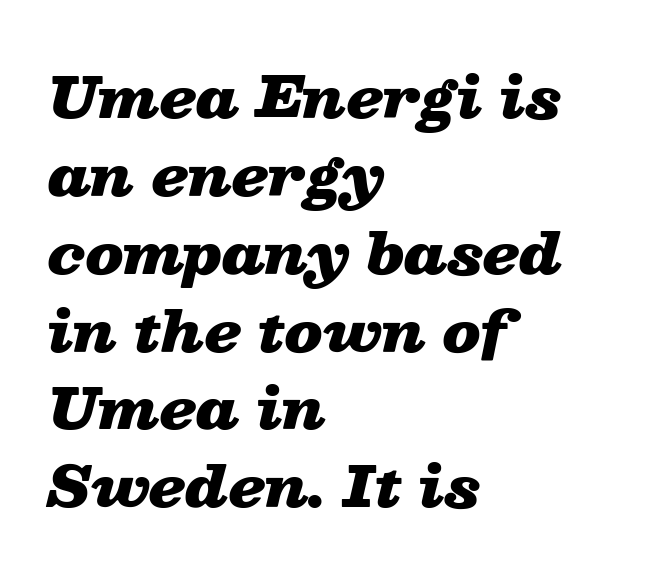
Nothing unusual about the tracking: characters are spaced as the font intends. Quick note: interline space is typical. The paragraph shown leans on its left margin. Is the type slanted? Yes — the strokes lean at a clear angle. Plenty of ink on the page — the face is bold. You could not count columns in this text — the font is proportionally spaced.
